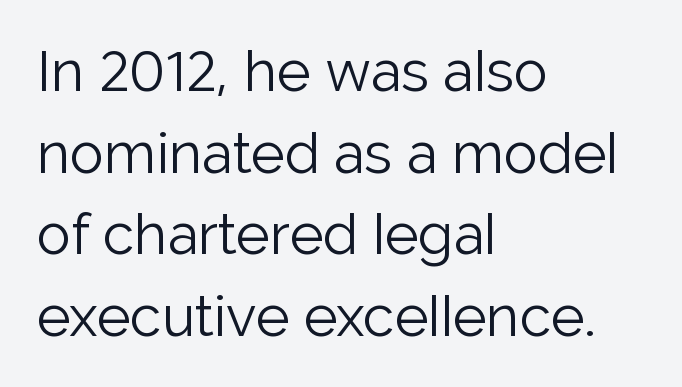
A typesetter would call this leading conventional body-copy spacing. Horizontally, the lines are justified to the leading edge only. The passage shown has conventional tracking throughout. Is this a fixed-width face? No — the glyphs have proportional, varying widths.
